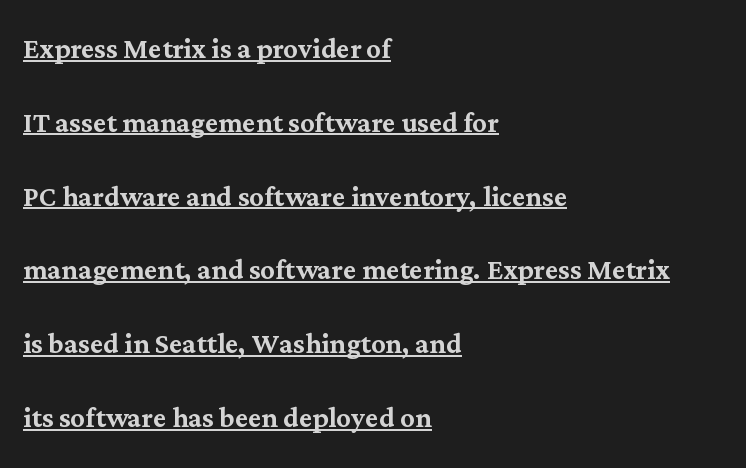
{"serif": "yes", "italic": "no", "width": "normal", "stroke_contrast": "medium", "x_height": "medium", "monospaced": "no", "underline": "yes", "align": "left", "line_spacing": "loose", "line_spacing_ratio": 2.05, "letter_spacing": "normal", "letter_spacing_em": 0.0, "glyph_px": 36}
